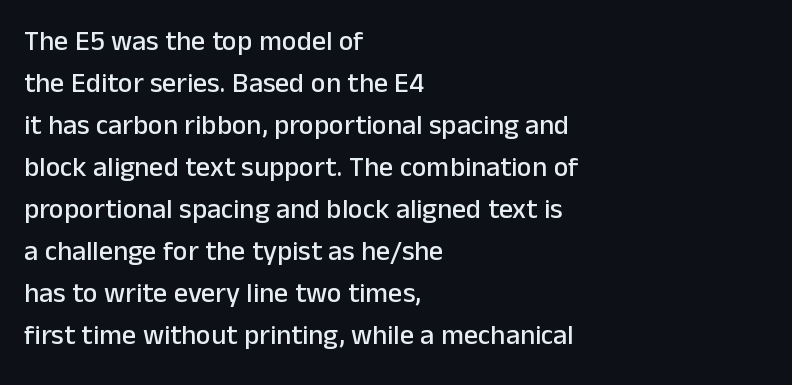
{"serif": "no", "italic": "no", "width": "normal", "stroke_contrast": "low", "x_height": "medium", "monospaced": "no", "underline": "no", "align": "left", "line_spacing": "normal", "line_spacing_ratio": 1.5, "letter_spacing": "normal", "letter_spacing_em": 0.0, "glyph_px": 28}
